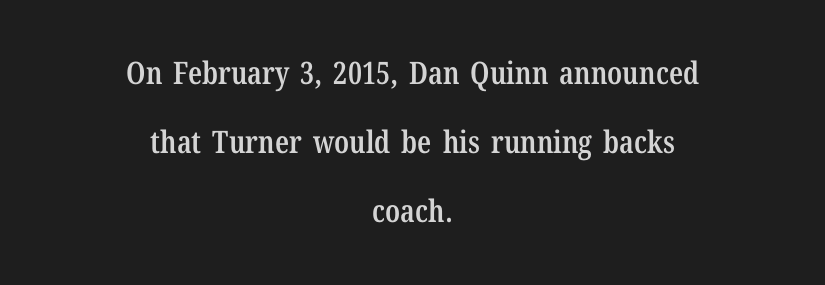
The image shows 31 px semibold, condensed serif type, upright; set centered, loose line spacing (2.22x), normal letter spacing, not underlined; low stroke contrast and a medium x-height.
